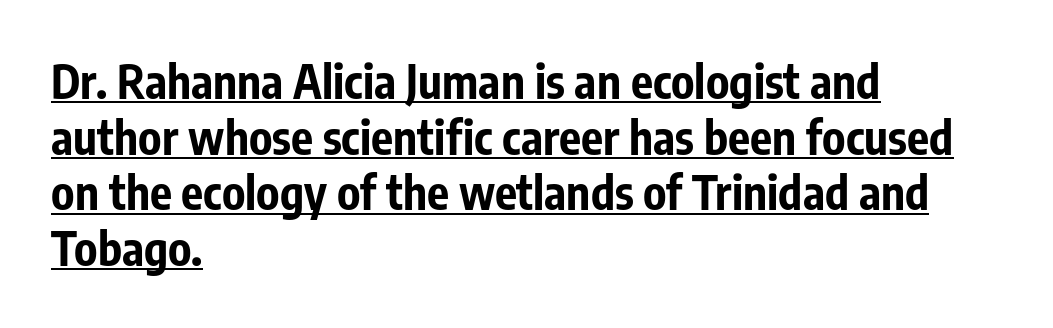
{"serif": "no", "italic": "no", "bold": "yes", "weight": "bold", "width": "condensed", "stroke_contrast": "low", "x_height": "medium", "monospaced": "no", "underline": "yes", "align": "left", "line_spacing_ratio": 1.21, "letter_spacing": "normal", "letter_spacing_em": 0.0, "glyph_px": 46}
